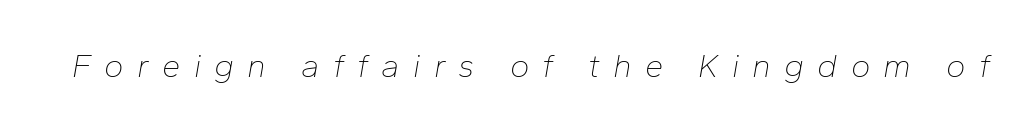
Q: Is the text bold? A: No.
Q: Is the text italic (slanted)? A: Yes, it leans right by about 10 degrees.
Q: Is the text underlined? A: No.
Q: Is the spacing between letters normal or unusually wide? A: Unusually wide.
Q: Width (condensed, normal, or wide)? A: Normal.
Q: Stroke contrast? A: Low.
Q: x-height? A: Medium.
Q: Monospaced? A: No.
